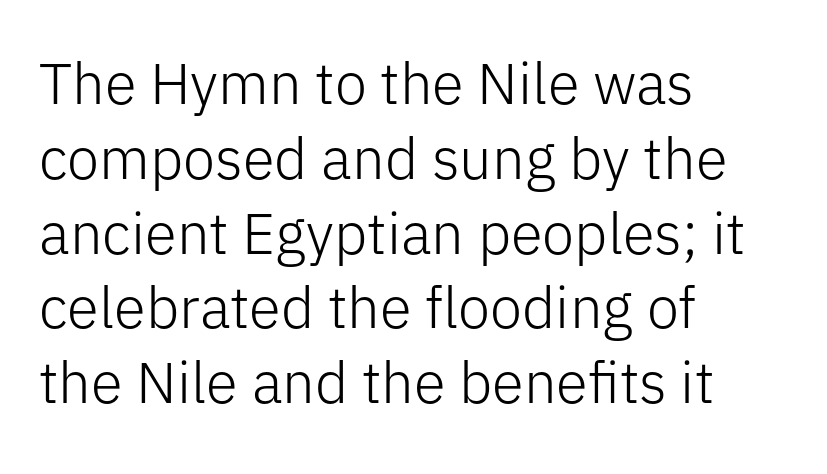
Q: Is the text bold? A: No.
Q: Is the text italic (slanted)? A: No, it is upright.
Q: Is the typeface a serif or a sans-serif typeface? A: Sans-serif.
Q: Is the text underlined? A: No.
Q: How is the paragraph aligned? A: Left-aligned.
Q: Is the spacing between letters normal or unusually wide? A: Normal.
Q: Is the spacing between lines tight, normal or loose? A: Normal.
Q: Width (condensed, normal, or wide)? A: Normal.
Q: Stroke contrast? A: Low.
Q: x-height? A: Medium.
Q: Monospaced? A: No.
